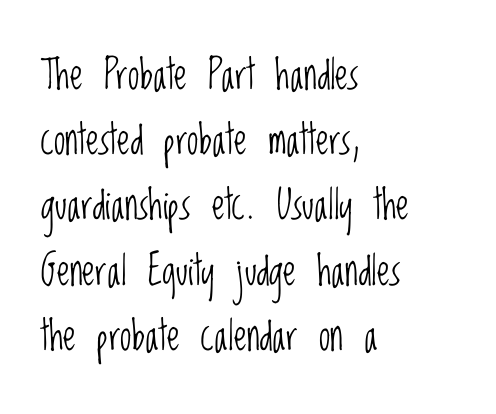
Q: Is the text bold? A: No.
Q: Is the text italic (slanted)? A: No, it is upright.
Q: Is the typeface a serif or a sans-serif typeface? A: Sans-serif.
Q: Is the text underlined? A: No.
Q: How is the paragraph aligned? A: Left-aligned.
Q: Is the spacing between letters normal or unusually wide? A: Normal.
Q: Is the spacing between lines tight, normal or loose? A: Normal.
Q: Width (condensed, normal, or wide)? A: Condensed.
Q: Stroke contrast? A: Low.
Q: x-height? A: Large.
Q: Monospaced? A: No.
